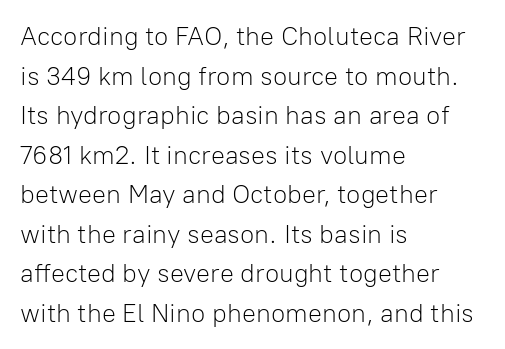
The image shows 26 px text type, upright; set left-aligned, normal line spacing (1.52x), normal letter spacing, not underlined.
